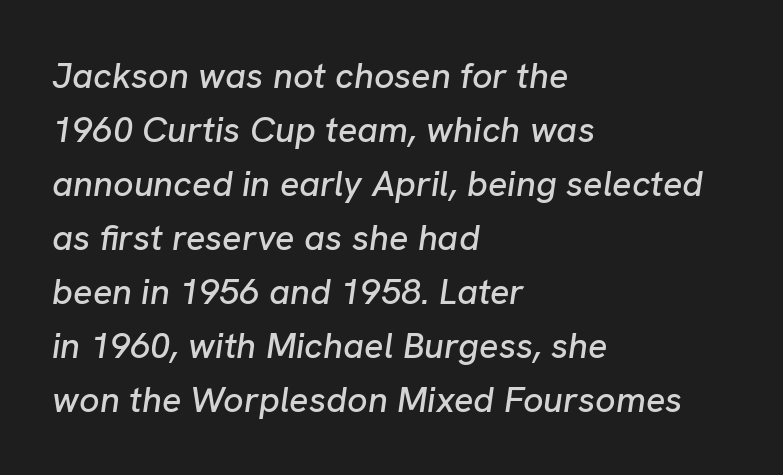
Q: Is the text italic (slanted)? A: Yes, it leans right by about 8 degrees.
Q: Is the text underlined? A: No.
Q: How is the paragraph aligned? A: Left-aligned.
Q: Is the spacing between letters normal or unusually wide? A: Normal.
Q: Is the spacing between lines tight, normal or loose? A: Normal.
Q: Width (condensed, normal, or wide)? A: Normal.
Q: Stroke contrast? A: Low.
Q: x-height? A: Medium.
Q: Monospaced? A: No.
